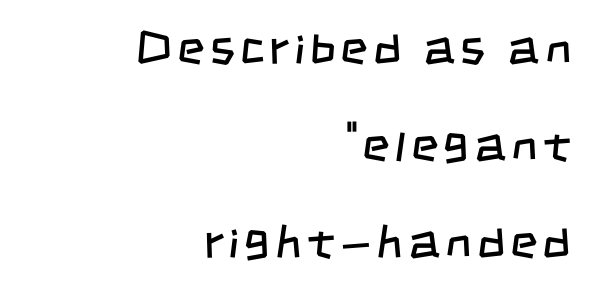
The image shows 47 px regular-weight, condensed sans-serif type; set right-aligned, loose line spacing (2.06x), not underlined; low stroke contrast and a large x-height.
